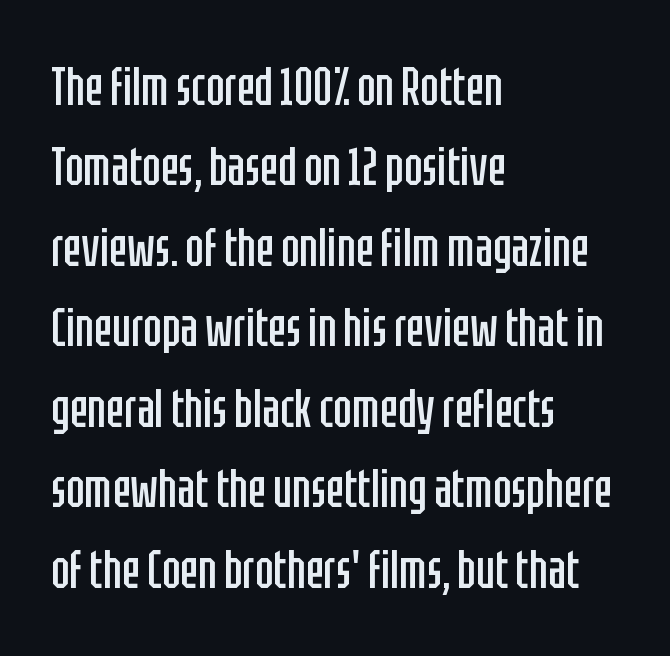
{"serif": "no", "italic": "no", "bold": "no", "weight": "regular", "width": "condensed", "stroke_contrast": "low", "x_height": "large", "monospaced": "no", "underline": "no", "align": "left", "line_spacing": "normal", "line_spacing_ratio": 1.49, "letter_spacing": "normal", "letter_spacing_em": 0.0, "glyph_px": 54}
